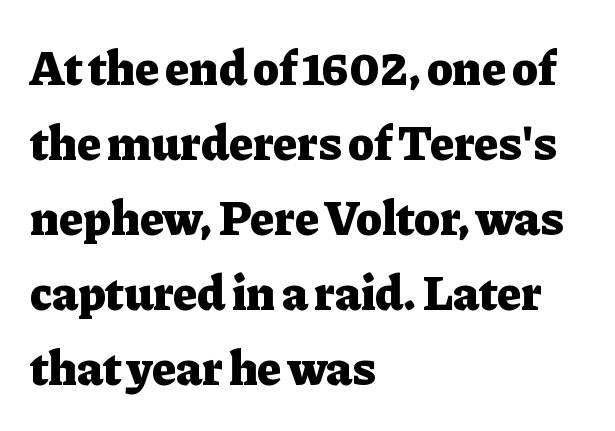
The image shows 49 px heavy serif type, upright; set left-aligned, normal line spacing (1.53x), normal letter spacing, not underlined; low stroke contrast and a medium x-height.
